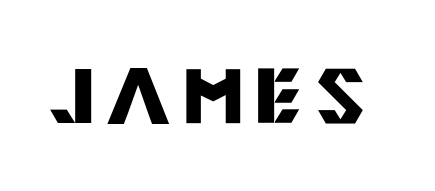
{"serif": "no", "italic": "no", "bold": "yes", "weight": "heavy", "width": "normal", "stroke_contrast": "medium", "x_height": "large", "monospaced": "no", "underline": "no", "glyph_px": 77}
